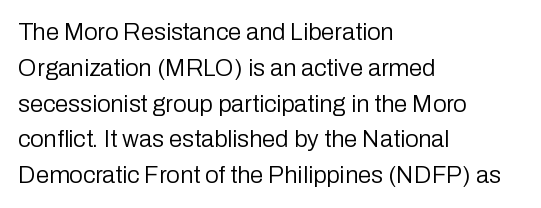
The image shows 24 px text type, upright; set left-aligned, normal line spacing (1.49x), normal letter spacing, not underlined.
